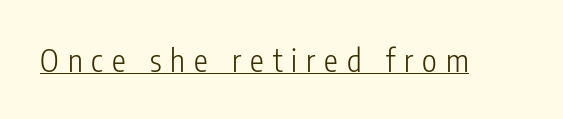
{"serif": "no", "italic": "no", "bold": "no", "weight": "light", "width": "condensed", "stroke_contrast": "low", "x_height": "medium", "monospaced": "no", "underline": "yes", "letter_spacing": "wide", "letter_spacing_em": 0.29, "glyph_px": 31}
